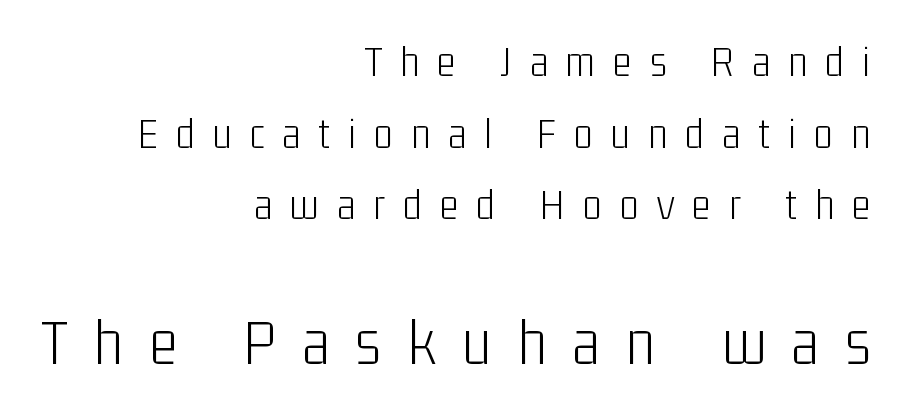
Line spacing here is normal. Varying glyph widths throughout — classic text-font behaviour. Summary of weight: not heavy and not bold. Upright lettering throughout. The emphasis by scale lands on block number two, below. Does extra space separate the letters? Yes, quite a lot of it.
